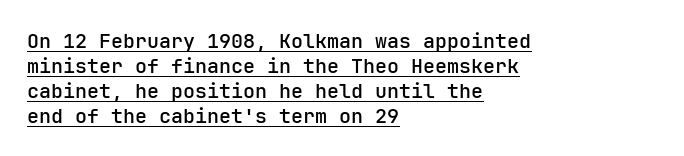
Tracking here is standard; glyphs follow each other at the usual distance. This rendering uses left alignment, leaving the right contour irregular. Posture: vertical. The lines sit at an ordinary, default distance from one another. Emphasis is given by a line drawn under the lettering.
